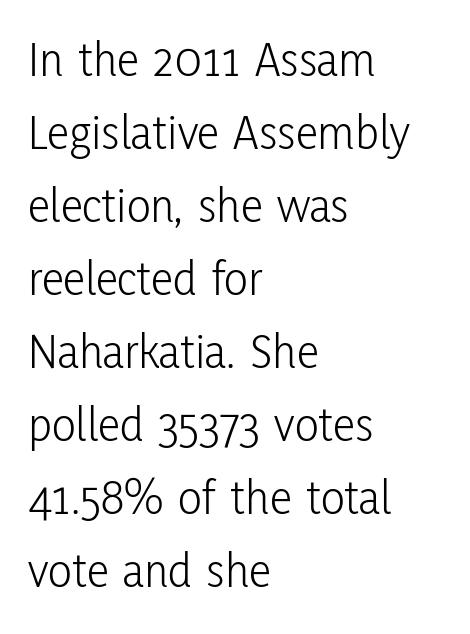
{"serif": "no", "italic": "no", "bold": "no", "weight": "light", "width": "condensed", "stroke_contrast": "low", "x_height": "medium", "monospaced": "no", "underline": "no", "align": "left", "line_spacing": "normal", "line_spacing_ratio": 1.46, "letter_spacing": "normal", "letter_spacing_em": 0.0, "glyph_px": 50}
